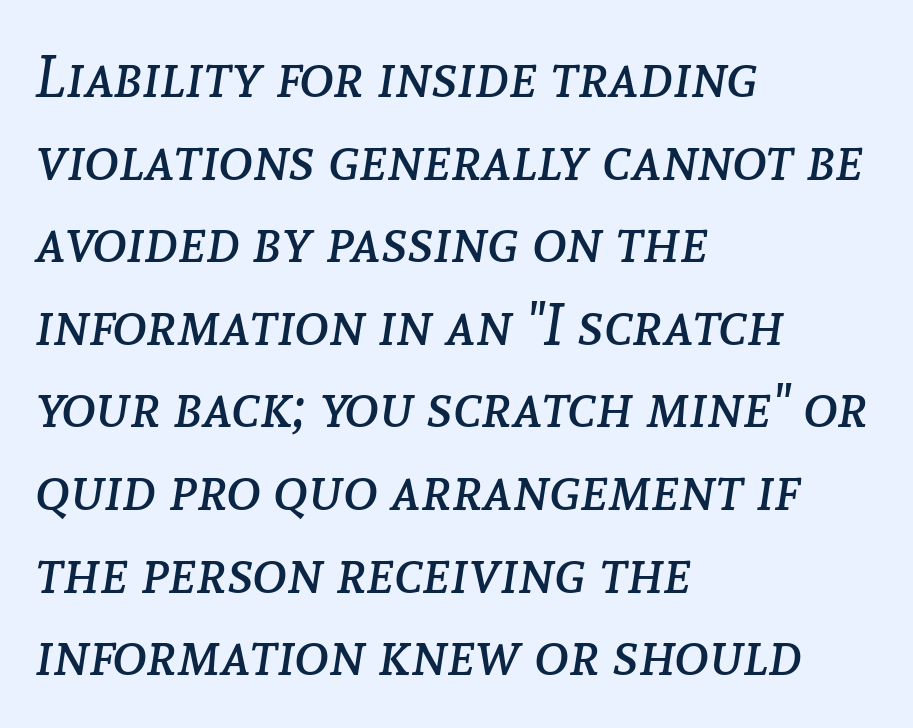
{"italic": "yes", "lean": "right", "slant_degrees": 8, "bold": "no", "weight": "regular", "width": "normal", "stroke_contrast": "low", "x_height": "medium", "monospaced": "no", "underline": "no", "align": "left", "line_spacing": "normal", "line_spacing_ratio": 1.4, "letter_spacing": "normal", "letter_spacing_em": 0.0, "glyph_px": 59}
